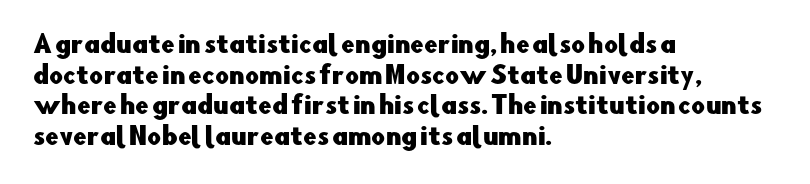
Q: Is the text italic (slanted)? A: No, it is upright.
Q: Is the text underlined? A: No.
Q: How is the paragraph aligned? A: Left-aligned.
Q: Is the spacing between letters normal or unusually wide? A: Normal.
Q: Is the spacing between lines tight, normal or loose? A: Normal.
